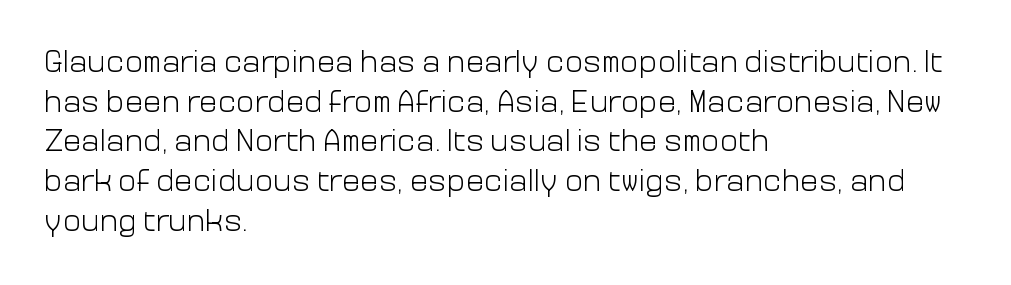
Q: Is the text bold? A: No.
Q: Is the text italic (slanted)? A: No, it is upright.
Q: Is the typeface a serif or a sans-serif typeface? A: Sans-serif.
Q: Is the text underlined? A: No.
Q: How is the paragraph aligned? A: Left-aligned.
Q: Is the spacing between letters normal or unusually wide? A: Normal.
Q: Is the spacing between lines tight, normal or loose? A: Normal.
Q: Width (condensed, normal, or wide)? A: Normal.
Q: Stroke contrast? A: Low.
Q: x-height? A: Medium.
Q: Monospaced? A: No.
